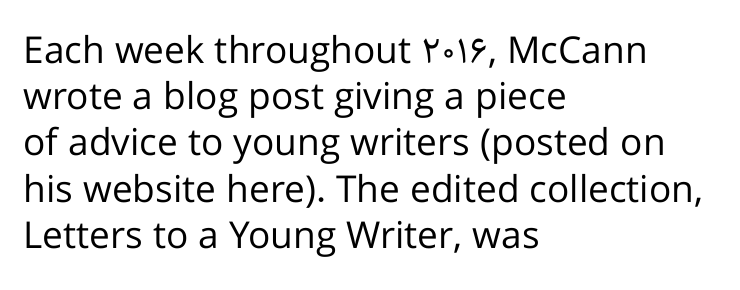
Q: Is the text bold? A: No.
Q: Is the text italic (slanted)? A: No, it is upright.
Q: Is the typeface a serif or a sans-serif typeface? A: Sans-serif.
Q: Is the text underlined? A: No.
Q: How is the paragraph aligned? A: Left-aligned.
Q: Is the spacing between letters normal or unusually wide? A: Normal.
Q: Is the spacing between lines tight, normal or loose? A: Normal.
Q: Width (condensed, normal, or wide)? A: Normal.
Q: Stroke contrast? A: Low.
Q: x-height? A: Medium.
Q: Monospaced? A: No.
